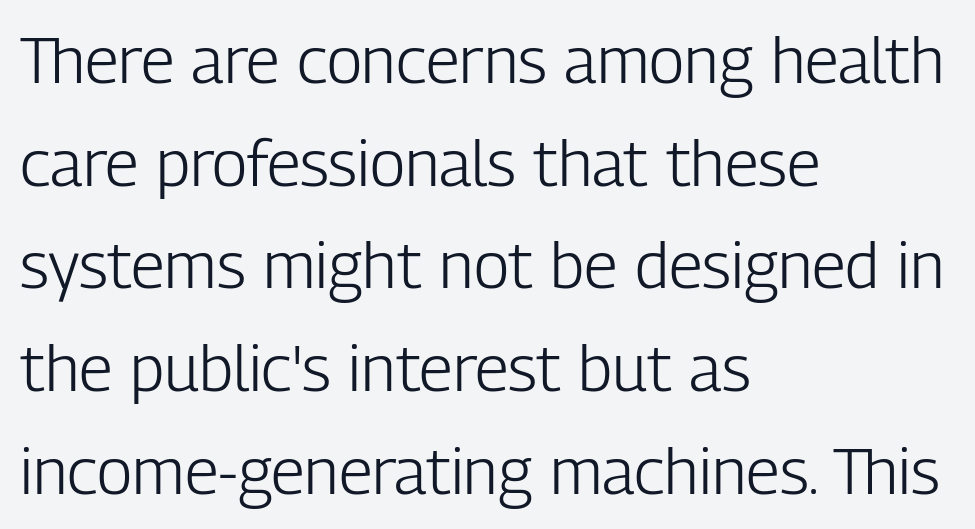
Q: Is the text bold? A: No.
Q: Is the text italic (slanted)? A: No, it is upright.
Q: Is the typeface a serif or a sans-serif typeface? A: Sans-serif.
Q: Is the text underlined? A: No.
Q: How is the paragraph aligned? A: Left-aligned.
Q: Is the spacing between letters normal or unusually wide? A: Normal.
Q: Is the spacing between lines tight, normal or loose? A: Normal.
Q: Width (condensed, normal, or wide)? A: Condensed.
Q: Stroke contrast? A: Low.
Q: x-height? A: Medium.
Q: Monospaced? A: No.
